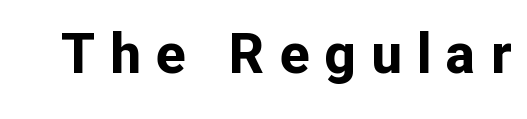
{"serif": "no", "italic": "no", "bold": "yes", "weight": "bold", "width": "normal", "stroke_contrast": "low", "x_height": "medium", "monospaced": "no", "underline": "no", "letter_spacing": "wide", "letter_spacing_em": 0.27, "glyph_px": 55}
